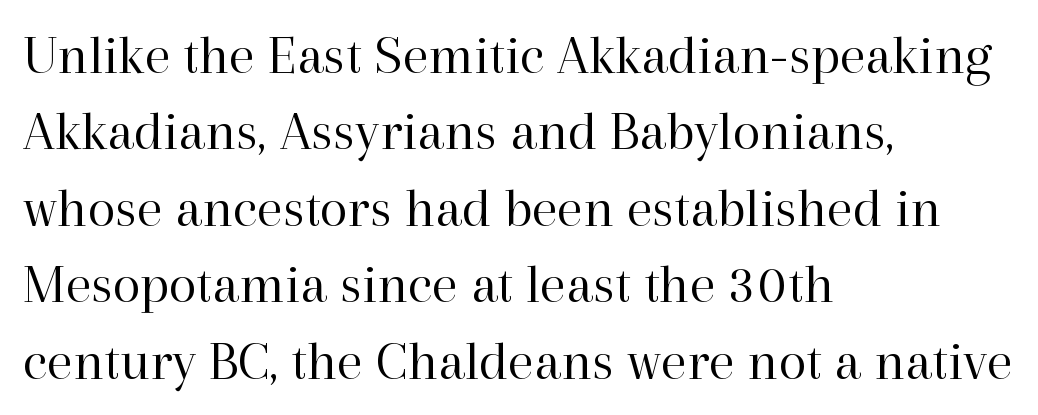
Q: Is the text bold? A: No.
Q: Is the text italic (slanted)? A: No, it is upright.
Q: Is the typeface a serif or a sans-serif typeface? A: Serif.
Q: Is the text underlined? A: No.
Q: How is the paragraph aligned? A: Left-aligned.
Q: Is the spacing between letters normal or unusually wide? A: Normal.
Q: Is the spacing between lines tight, normal or loose? A: Normal.
Q: Width (condensed, normal, or wide)? A: Normal.
Q: Stroke contrast? A: High.
Q: x-height? A: Medium.
Q: Monospaced? A: No.
